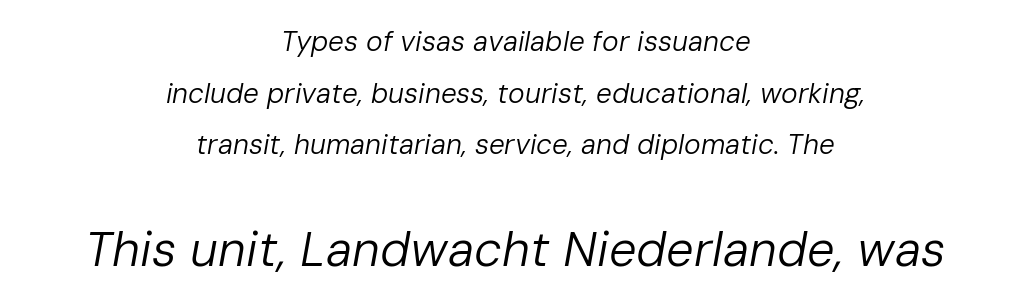
Q: Is the text bold? A: No.
Q: Is the text italic (slanted)? A: Yes, it leans right by about 10 degrees.
Q: Is the text underlined? A: No.
Q: How is the paragraph aligned? A: Centered.
Q: Is the spacing between letters normal or unusually wide? A: Normal.
Q: Which block of text is set in a larger size, the first (top) or the second (bottom)? A: The second (bottom) one.
Q: Width (condensed, normal, or wide)? A: Normal.
Q: Stroke contrast? A: Low.
Q: x-height? A: Medium.
Q: Monospaced? A: No.
